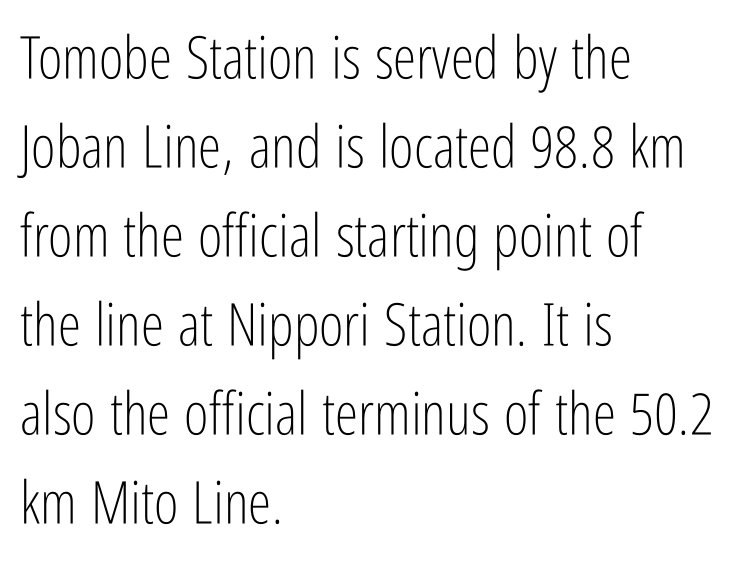
Which margin do the lines hug? The left one — the right edge is uneven. What's the leading like? Ordinary, nothing unusual. The string is rendered with underlining switched off. The type family on display is of the sans-serif kind. Is the letter spacing exaggerated? No — it looks like the ordinary default.
